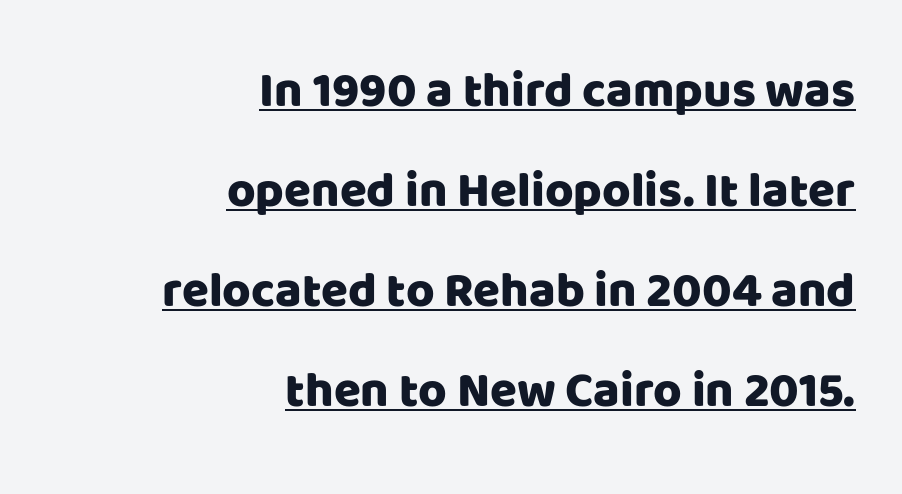
{"serif": "no", "italic": "no", "width": "normal", "stroke_contrast": "low", "x_height": "large", "monospaced": "no", "underline": "yes", "align": "right", "line_spacing": "loose", "line_spacing_ratio": 2.04, "letter_spacing": "normal", "letter_spacing_em": 0.0, "glyph_px": 49}
